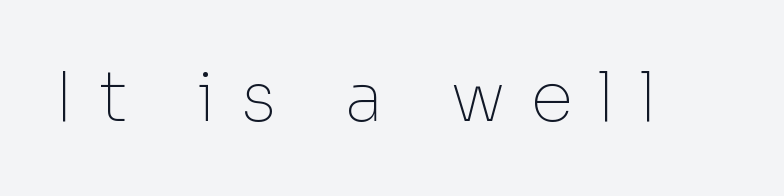
The image shows 69 px thin sans-serif type, upright; set unusually wide letter spacing (+0.37 em), not underlined; low stroke contrast and a medium x-height.
